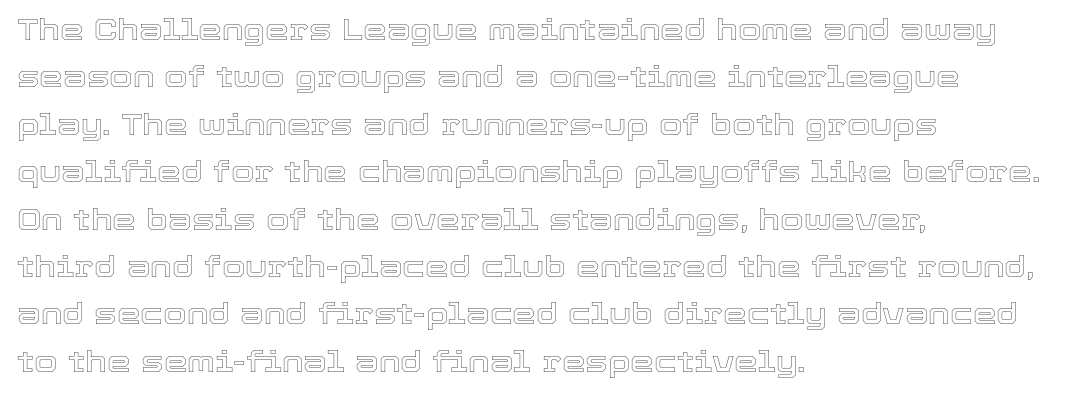
{"italic": "no", "width": "normal", "x_height": "medium", "monospaced": "no", "underline": "no", "align": "left", "line_spacing": "normal", "line_spacing_ratio": 1.58, "letter_spacing": "normal", "letter_spacing_em": 0.0, "glyph_px": 30}
